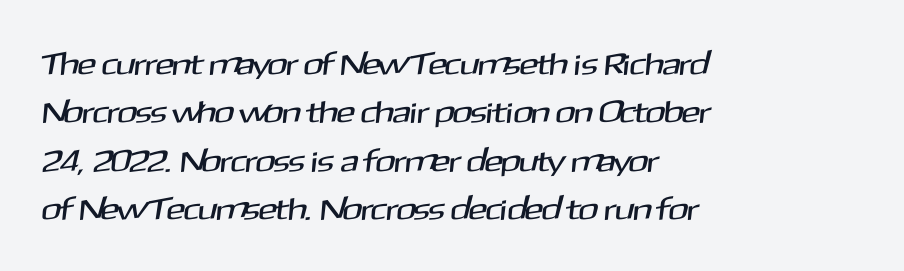
{"serif": "no", "width": "normal", "stroke_contrast": "medium", "x_height": "medium", "monospaced": "no", "underline": "no", "align": "left", "line_spacing": "normal", "line_spacing_ratio": 1.56, "letter_spacing": "normal", "letter_spacing_em": 0.0, "glyph_px": 31}
